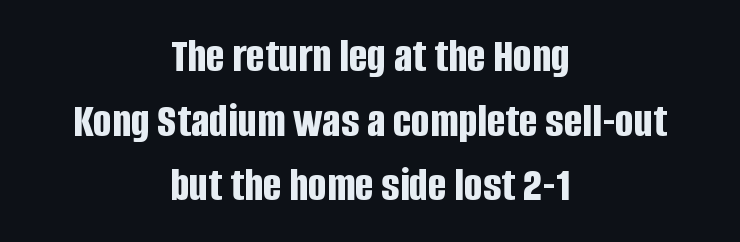
Look at the tracking — it's just the regular setting, nothing added. The face used here has the dense, thick strokes of a bold. The specimen reads as upright at a glance. In CSS terms this would be text-align: center. Is this a fixed-width face? No — the glyphs have proportional, varying widths. The space directly below the letters is spotless.
